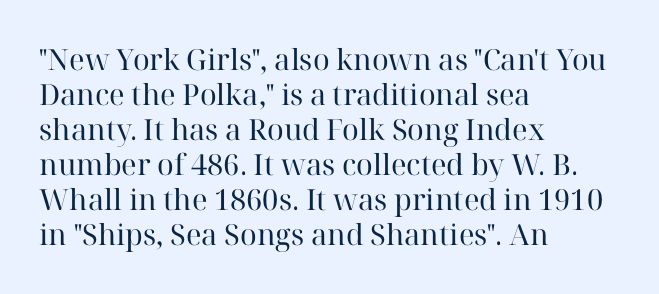
Descenders hang freely into open space. Stems and bowls with no extra thickness — not bold. Left-aligned paragraph, ragged on the right. Examine the stroke ends and you'll spot serifs.
